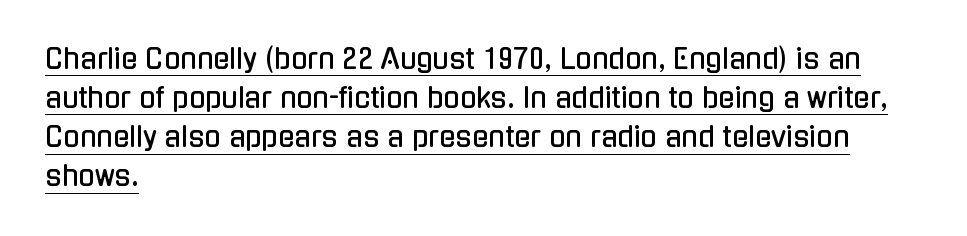
Q: Is the text italic (slanted)? A: No, it is upright.
Q: Is the text underlined? A: Yes.
Q: How is the paragraph aligned? A: Left-aligned.
Q: Is the spacing between letters normal or unusually wide? A: Normal.
Q: Is the spacing between lines tight, normal or loose? A: Normal.
